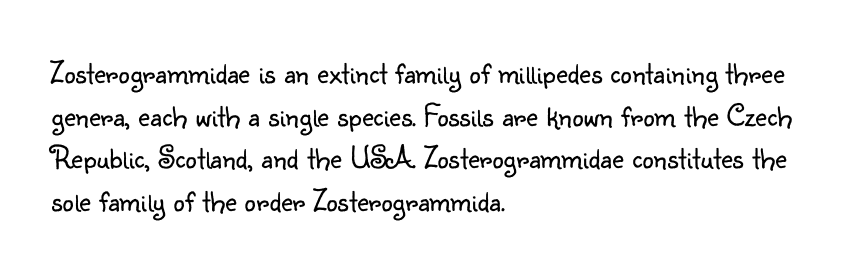
{"serif": "no", "italic": "no", "bold": "no", "weight": "light", "width": "normal", "stroke_contrast": "low", "x_height": "small", "monospaced": "no", "underline": "no", "align": "left", "line_spacing": "normal", "line_spacing_ratio": 1.33, "letter_spacing": "normal", "letter_spacing_em": 0.0, "glyph_px": 32}
